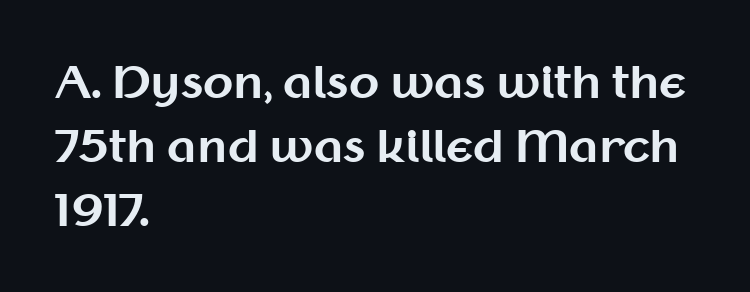
Q: Is the text bold? A: Yes.
Q: Is the text italic (slanted)? A: No, it is upright.
Q: Is the typeface a serif or a sans-serif typeface? A: Sans-serif.
Q: Is the text underlined? A: No.
Q: How is the paragraph aligned? A: Left-aligned.
Q: Is the spacing between letters normal or unusually wide? A: Normal.
Q: Is the spacing between lines tight, normal or loose? A: Normal.
Q: Width (condensed, normal, or wide)? A: Normal.
Q: Stroke contrast? A: Medium.
Q: x-height? A: Medium.
Q: Monospaced? A: No.
